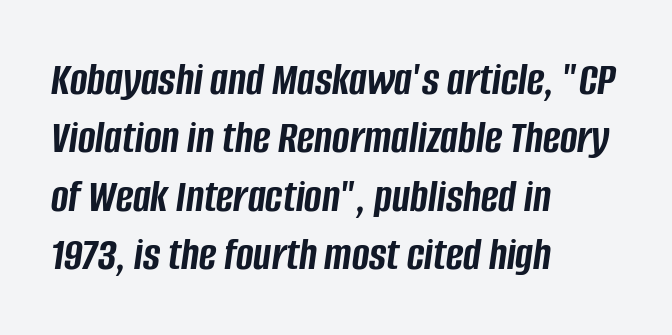
The image shows 47 px semibold, condensed type, italic (leaning right); set left-aligned, line spacing 1.24x, normal letter spacing, not underlined; low stroke contrast and a large x-height.
